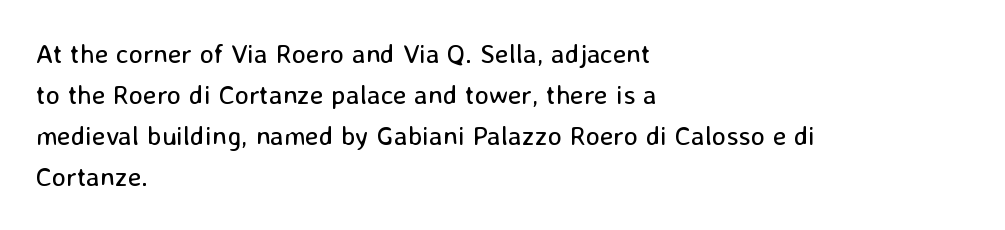
{"italic": "no", "bold": "no", "underline": "no", "align": "left", "line_spacing": "normal", "line_spacing_ratio": 1.52, "letter_spacing": "normal", "letter_spacing_em": 0.0, "glyph_px": 27}
